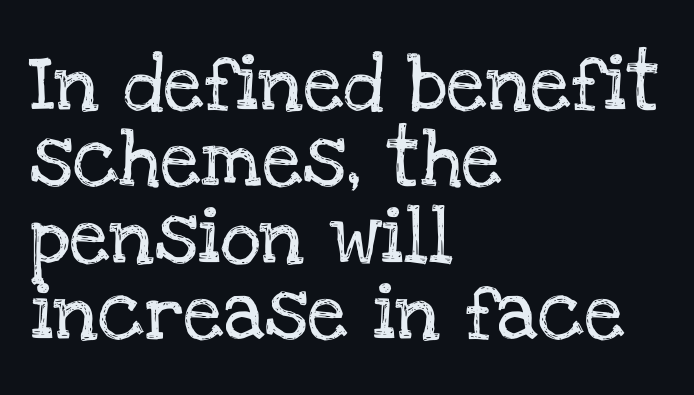
Q: Is the text italic (slanted)? A: No, it is upright.
Q: Is the typeface a serif or a sans-serif typeface? A: Serif.
Q: Is the text underlined? A: No.
Q: How is the paragraph aligned? A: Left-aligned.
Q: Is the spacing between letters normal or unusually wide? A: Normal.
Q: Is the spacing between lines tight, normal or loose? A: Normal.
Q: Width (condensed, normal, or wide)? A: Normal.
Q: Stroke contrast? A: Low.
Q: x-height? A: Large.
Q: Monospaced? A: No.
